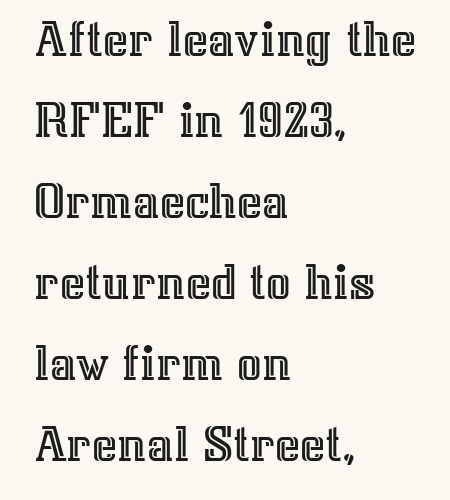
{"italic": "no", "width": "normal", "x_height": "medium", "monospaced": "no", "underline": "no", "align": "left", "line_spacing": "normal", "line_spacing_ratio": 1.5, "letter_spacing": "normal", "letter_spacing_em": 0.0, "glyph_px": 54}
